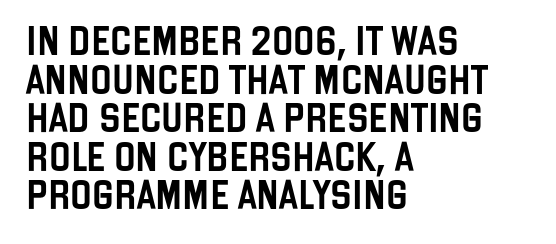
{"serif": "no", "italic": "no", "width": "condensed", "stroke_contrast": "low", "x_height": "large", "monospaced": "no", "underline": "no", "align": "left", "line_spacing": "normal", "line_spacing_ratio": 1.33, "letter_spacing": "normal", "letter_spacing_em": 0.0, "glyph_px": 29}
